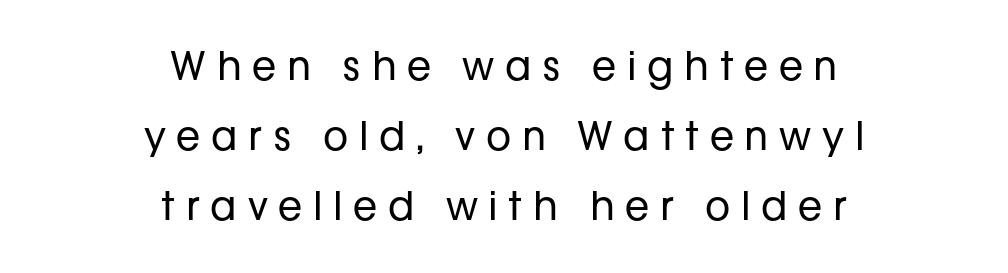
A quiet, ordinary-to-light weight characterises the typeface. Think of a printed novel: that variable character pitch is what you see here. Loose tracking; the words dissolve into strings of separated letters. Where is the straight margin? There isn't one; the lines are centered. Italic: no, the glyphs are upright roman. Underline: absent.
